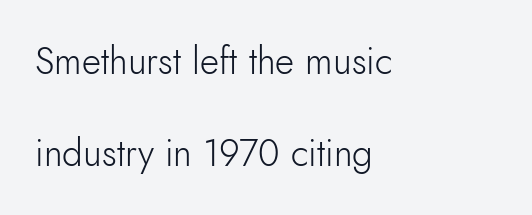
The letterforms sit at book weight or below. This is the regular roman posture of the typeface. Just letters on the line, the space beneath them empty. There is no visible air inserted between adjacent glyphs. The designer went with a sans here, leaving each stem footless.
